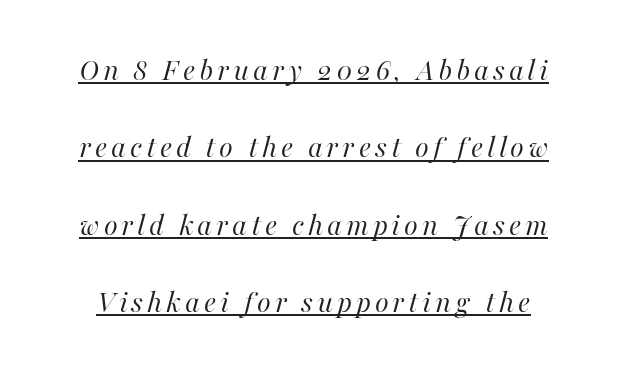
The image shows 32 px regular-weight type, italic (leaning right); set loose line spacing (2.42x), underlined; high stroke contrast and a medium x-height.
